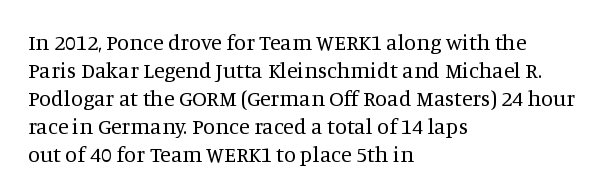
The image shows 22 px text type, upright; set left-aligned, normal line spacing (1.27x), normal letter spacing, not underlined.
